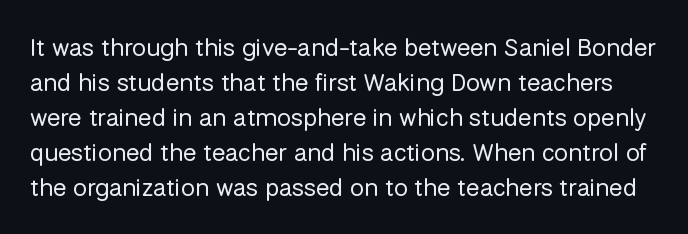
{"italic": "no", "bold": "no", "underline": "no", "line_spacing": "normal", "line_spacing_ratio": 1.4, "letter_spacing": "normal", "letter_spacing_em": 0.0, "glyph_px": 25}
